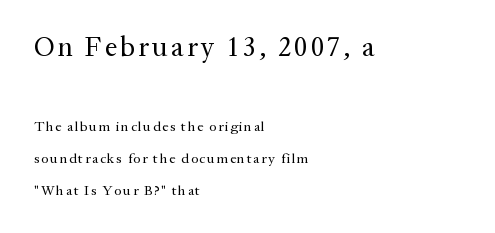
{"serif": "yes", "italic": "no", "bold": "no", "weight": "regular", "width": "normal", "stroke_contrast": "medium", "x_height": "medium", "monospaced": "no", "underline": "no", "align": "left", "line_spacing": "loose", "line_spacing_ratio": 2.27, "larger_block": "first", "size_ratio": 2.0, "glyph_px": 28}
